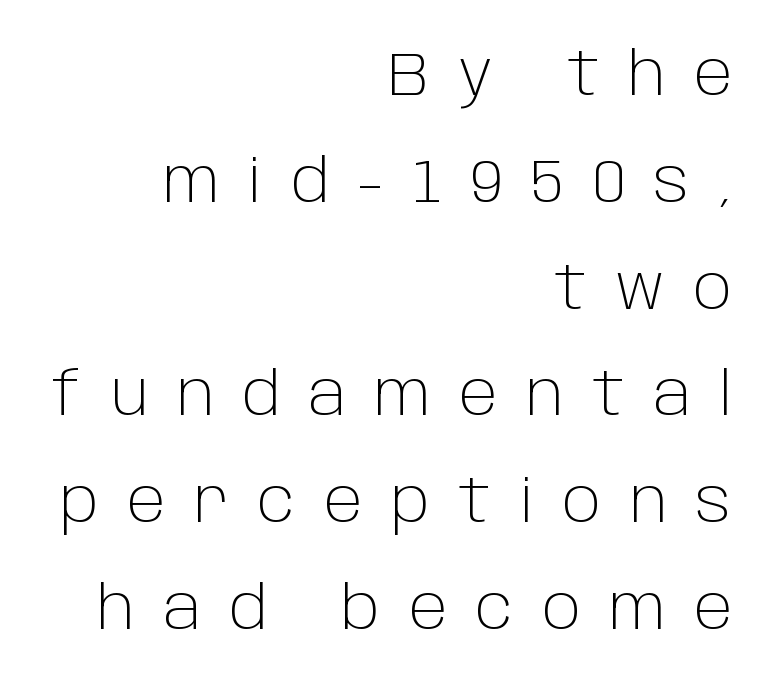
Weight class: somewhere from thin through regular. Tall strokes in this sample are plumb rather than angled. Is this a fixed-width face? No — the glyphs have proportional, varying widths. Horizontally, the lines are justified to the trailing edge only. Check under the words: just untouched page. Tracking here is generous; glyphs stand well apart from one another.
